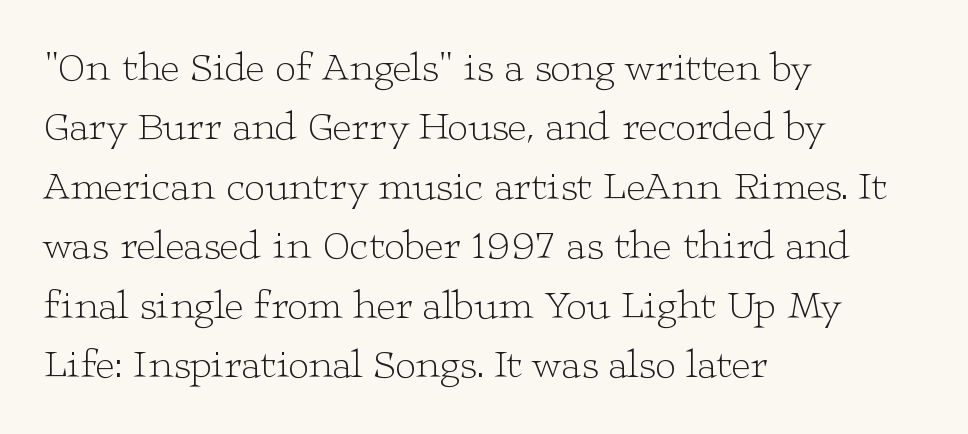
The image shows 41 px light, wide serif type, upright; set left-aligned, normal line spacing (1.45x), normal letter spacing, not underlined; low stroke contrast and a medium x-height.
